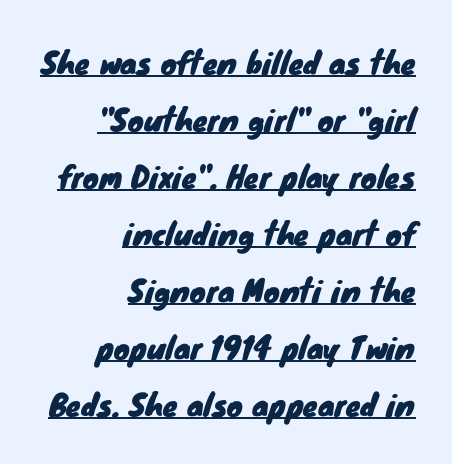
Q: Is the typeface a serif or a sans-serif typeface? A: Sans-serif.
Q: Is the text underlined? A: Yes.
Q: How is the paragraph aligned? A: Right-aligned.
Q: Is the spacing between letters normal or unusually wide? A: Normal.
Q: Is the spacing between lines tight, normal or loose? A: Loose.
Q: Width (condensed, normal, or wide)? A: Normal.
Q: Stroke contrast? A: Low.
Q: x-height? A: Small.
Q: Monospaced? A: No.
